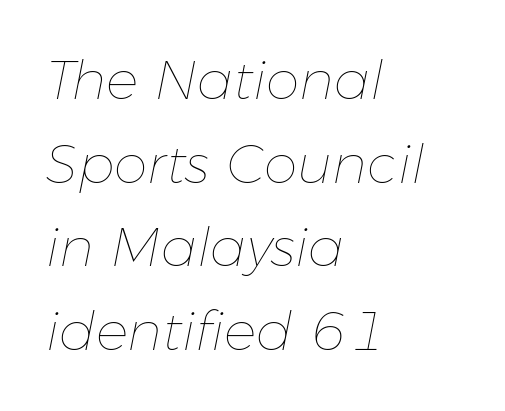
Q: Is the text bold? A: No.
Q: Is the text italic (slanted)? A: Yes, it leans right by about 11 degrees.
Q: Is the text underlined? A: No.
Q: How is the paragraph aligned? A: Left-aligned.
Q: Is the spacing between letters normal or unusually wide? A: Normal.
Q: Is the spacing between lines tight, normal or loose? A: Normal.
Q: Width (condensed, normal, or wide)? A: Normal.
Q: Stroke contrast? A: Low.
Q: x-height? A: Medium.
Q: Monospaced? A: No.
